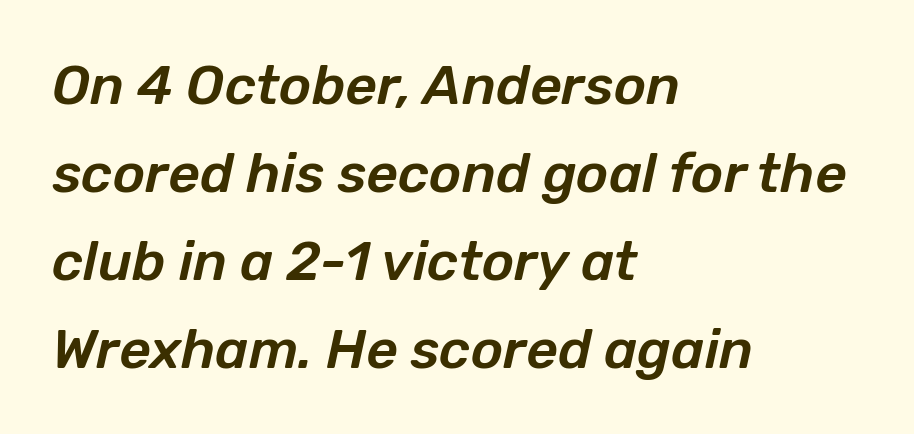
{"italic": "yes", "lean": "right", "slant_degrees": 12, "width": "normal", "stroke_contrast": "low", "x_height": "medium", "monospaced": "no", "underline": "no", "align": "left", "line_spacing": "normal", "line_spacing_ratio": 1.6, "letter_spacing": "normal", "letter_spacing_em": 0.0, "glyph_px": 55}
